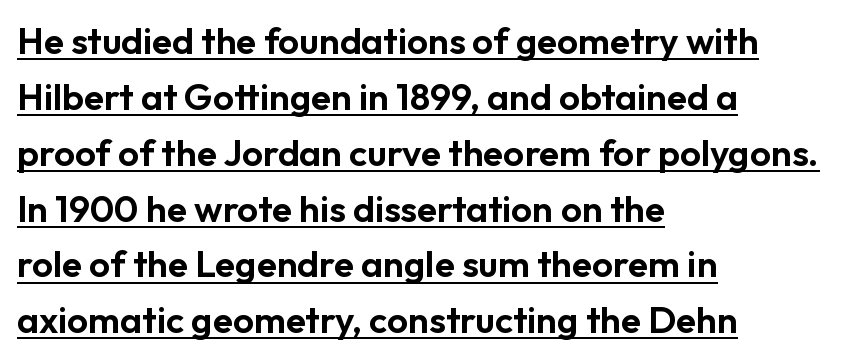
Q: Is the text italic (slanted)? A: No, it is upright.
Q: Is the typeface a serif or a sans-serif typeface? A: Sans-serif.
Q: Is the text underlined? A: Yes.
Q: How is the paragraph aligned? A: Left-aligned.
Q: Is the spacing between letters normal or unusually wide? A: Normal.
Q: Is the spacing between lines tight, normal or loose? A: Normal.
Q: Width (condensed, normal, or wide)? A: Normal.
Q: Stroke contrast? A: Low.
Q: x-height? A: Medium.
Q: Monospaced? A: No.
